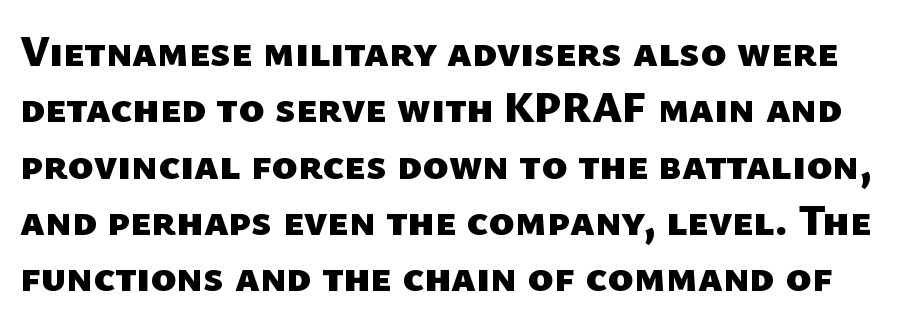
Vertically, the passage feels balanced, rows spaced as you'd expect. I'd call this a sans setting — the letters go barefoot. Anything drawn beneath the words? Only blank space. No extra tracking has been applied to these lines. The rendering uses a bold face; every stroke is thick and dark. The passage shown is typed in a proportional face where columns would drift.
